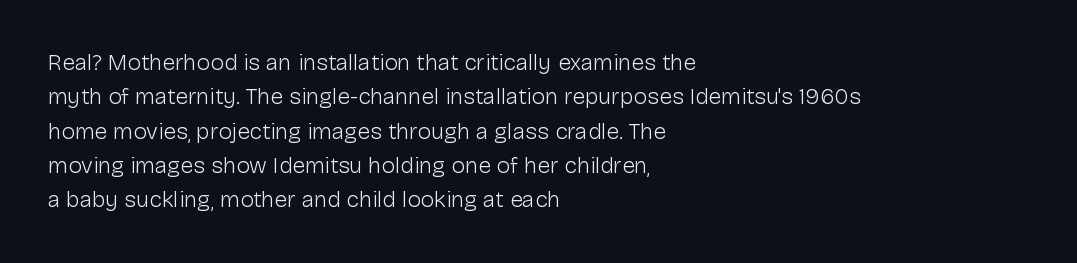
The image shows 23 px text type, upright; set left-aligned, normal line spacing (1.49x), normal letter spacing, not underlined.
